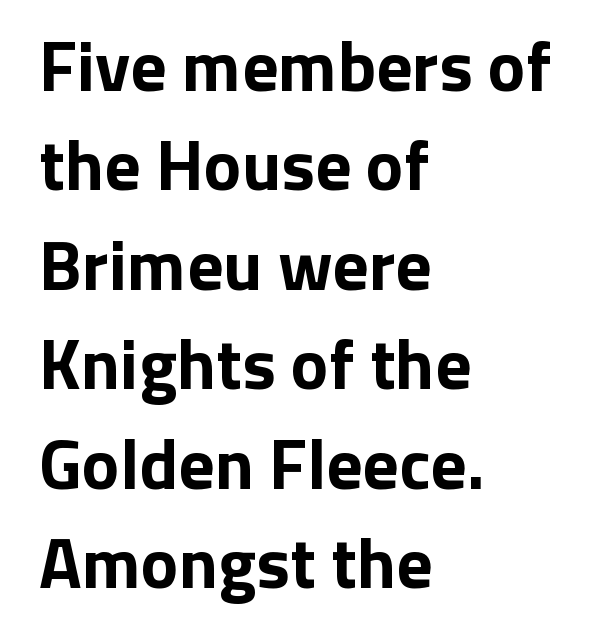
{"serif": "no", "italic": "no", "bold": "yes", "weight": "bold", "width": "normal", "stroke_contrast": "low", "x_height": "medium", "monospaced": "no", "underline": "no", "align": "left", "line_spacing": "normal", "line_spacing_ratio": 1.4, "letter_spacing": "normal", "letter_spacing_em": 0.0, "glyph_px": 71}
